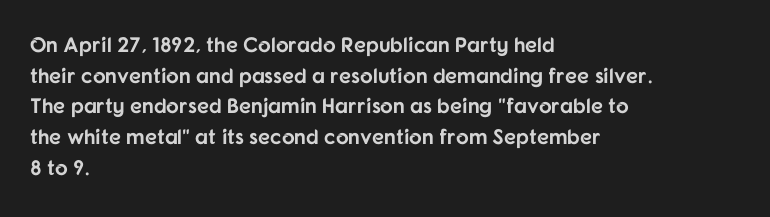
{"italic": "no", "bold": "yes", "underline": "no", "align": "left", "line_spacing": "normal", "line_spacing_ratio": 1.46, "letter_spacing": "normal", "letter_spacing_em": 0.0, "glyph_px": 21}
